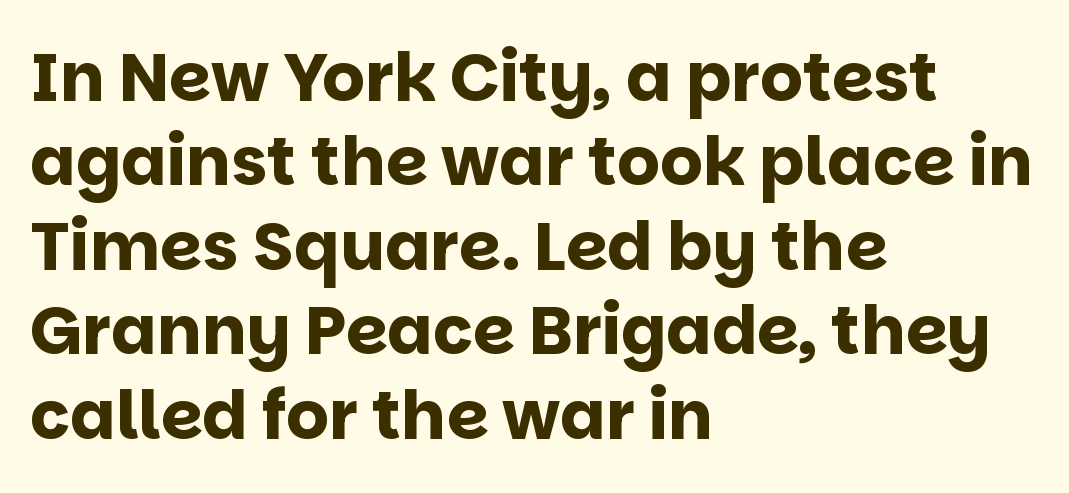
{"serif": "no", "italic": "no", "bold": "yes", "weight": "bold", "width": "normal", "stroke_contrast": "low", "x_height": "large", "monospaced": "no", "underline": "no", "align": "left", "line_spacing": "normal", "line_spacing_ratio": 1.26, "letter_spacing": "normal", "letter_spacing_em": 0.0, "glyph_px": 67}
